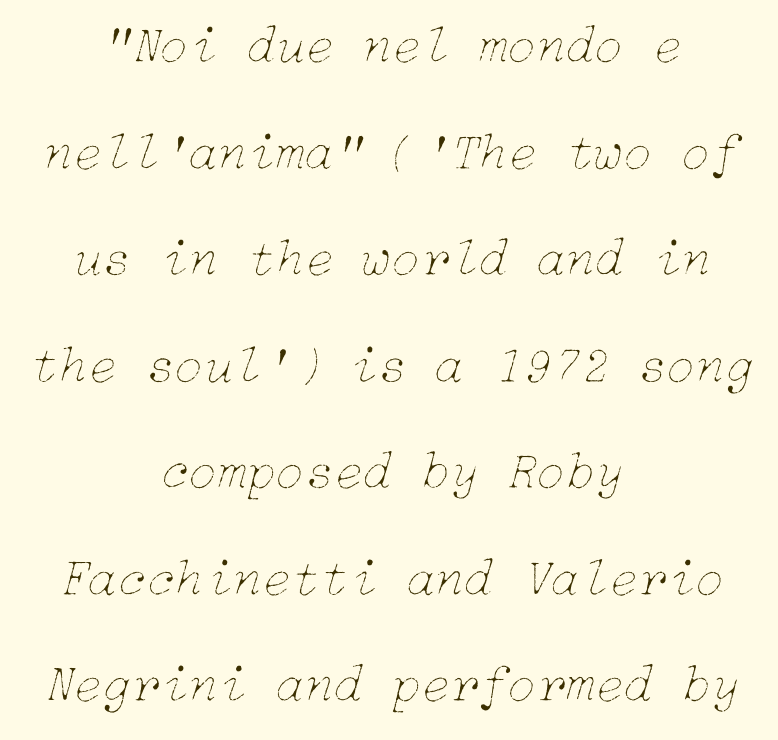
The characters are drawn with everyday or finer stroke widths. The lines are spread far apart with generous leading. Caption: multi-line text, centered on the measure. The letters sit at their default tracking, neither squeezed nor spread. Emphasis-style slanted type is in use.
